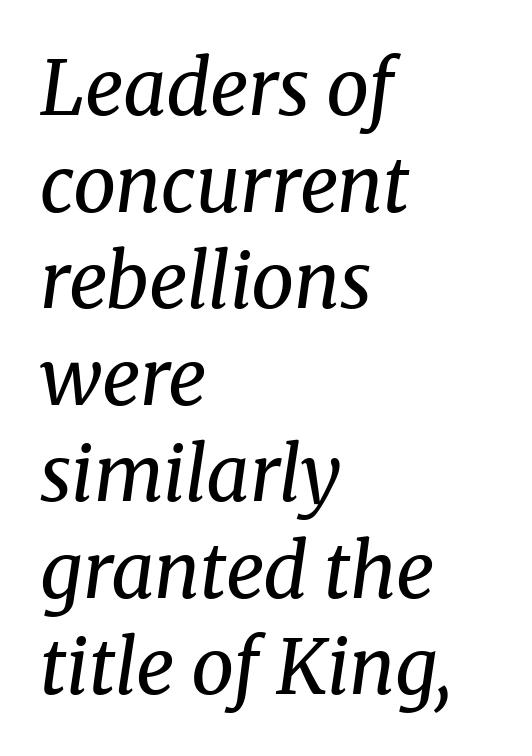
Q: Is the text bold? A: No.
Q: Is the text italic (slanted)? A: Yes, it leans right by about 8 degrees.
Q: Is the typeface a serif or a sans-serif typeface? A: Serif.
Q: Is the text underlined? A: No.
Q: How is the paragraph aligned? A: Left-aligned.
Q: Is the spacing between letters normal or unusually wide? A: Normal.
Q: Is the spacing between lines tight, normal or loose? A: Normal.
Q: Width (condensed, normal, or wide)? A: Normal.
Q: Stroke contrast? A: Medium.
Q: x-height? A: Medium.
Q: Monospaced? A: No.
